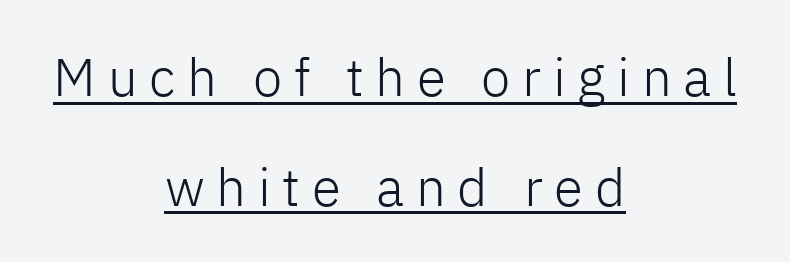
Each stroke keeps to a modest, everyday thickness or less. Is the letter spacing exaggerated? Yes — the characters are pushed far apart. Typeset on center — no edge is straight. In terms of posture, this sample is upright.
